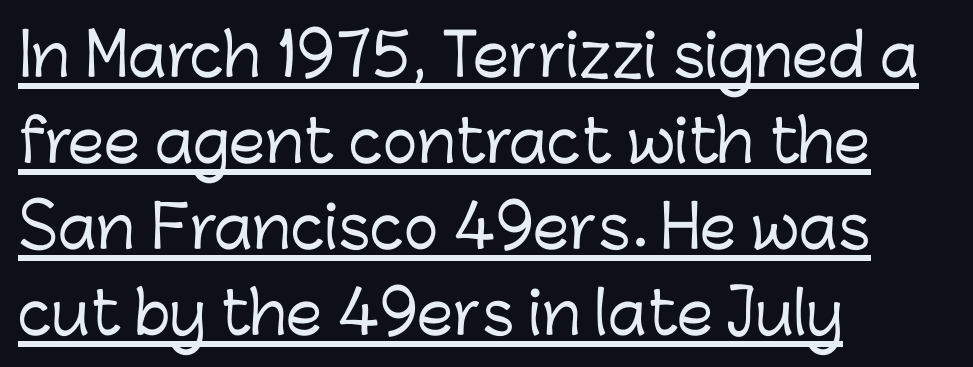
Q: Is the text italic (slanted)? A: No, it is upright.
Q: Is the typeface a serif or a sans-serif typeface? A: Sans-serif.
Q: Is the text underlined? A: Yes.
Q: How is the paragraph aligned? A: Left-aligned.
Q: Is the spacing between letters normal or unusually wide? A: Normal.
Q: Is the spacing between lines tight, normal or loose? A: Normal.
Q: Width (condensed, normal, or wide)? A: Normal.
Q: Stroke contrast? A: Low.
Q: x-height? A: Medium.
Q: Monospaced? A: No.
